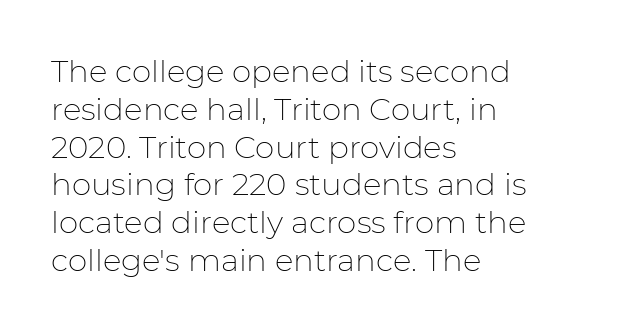
Q: Is the text bold? A: No.
Q: Is the text italic (slanted)? A: No, it is upright.
Q: Is the typeface a serif or a sans-serif typeface? A: Sans-serif.
Q: Is the text underlined? A: No.
Q: How is the paragraph aligned? A: Left-aligned.
Q: Is the spacing between letters normal or unusually wide? A: Normal.
Q: Width (condensed, normal, or wide)? A: Normal.
Q: Stroke contrast? A: Low.
Q: x-height? A: Medium.
Q: Monospaced? A: No.
